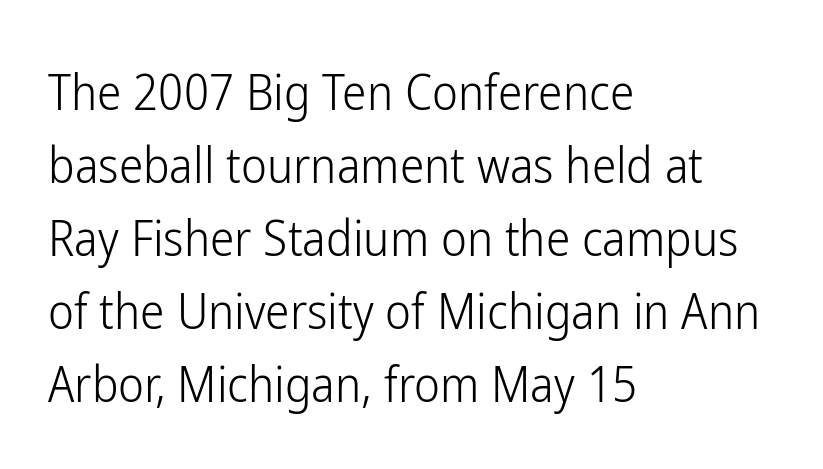
{"serif": "no", "italic": "no", "bold": "no", "weight": "light", "width": "condensed", "stroke_contrast": "low", "x_height": "medium", "monospaced": "no", "underline": "no", "align": "left", "line_spacing": "normal", "line_spacing_ratio": 1.49, "letter_spacing": "normal", "letter_spacing_em": 0.0, "glyph_px": 49}
